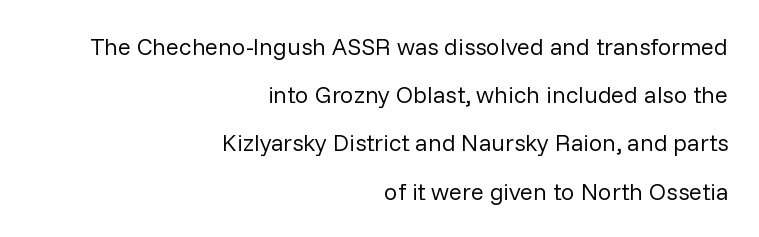
Only glyphs here, with clear space below each row. Nothing heavy about these letters — not bold at all. Compared with a flush-left layout, this one pins lines to the opposite, right side. Airy leading. This is the regular roman posture of the typeface.
